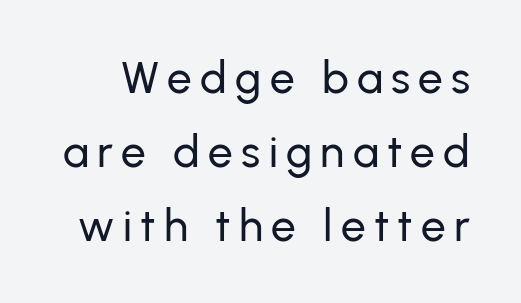
Q: Is the text italic (slanted)? A: No, it is upright.
Q: Is the typeface a serif or a sans-serif typeface? A: Sans-serif.
Q: Is the text underlined? A: No.
Q: Is the spacing between lines tight, normal or loose? A: Normal.
Q: Width (condensed, normal, or wide)? A: Normal.
Q: Stroke contrast? A: Low.
Q: x-height? A: Medium.
Q: Monospaced? A: No.
